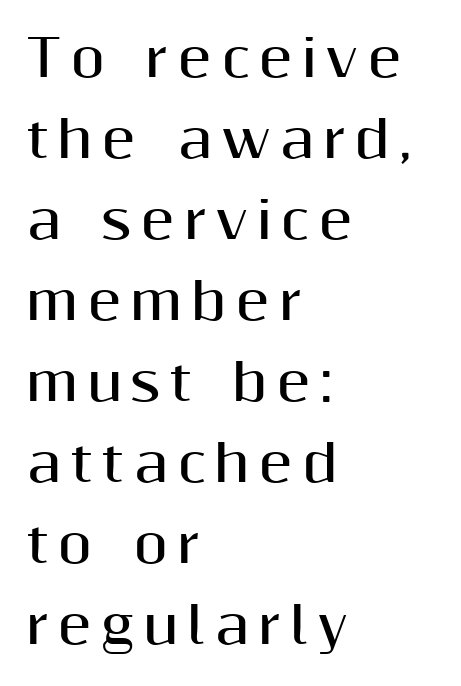
Q: Is the text bold? A: Yes.
Q: Is the text italic (slanted)? A: No, it is upright.
Q: Is the typeface a serif or a sans-serif typeface? A: Sans-serif.
Q: Is the text underlined? A: No.
Q: How is the paragraph aligned? A: Left-aligned.
Q: Is the spacing between lines tight, normal or loose? A: Normal.
Q: Width (condensed, normal, or wide)? A: Normal.
Q: Stroke contrast? A: Medium.
Q: x-height? A: Medium.
Q: Monospaced? A: No.
